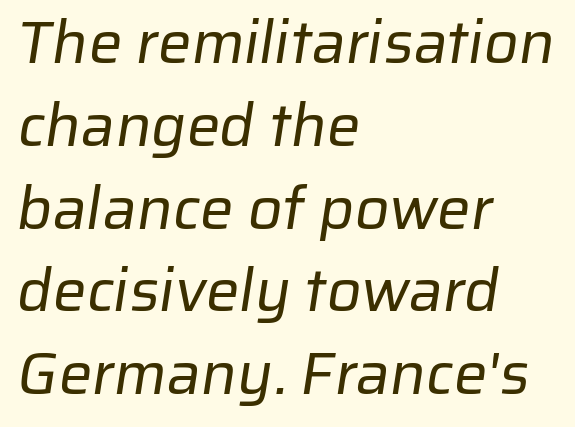
Q: Is the text bold? A: No.
Q: Is the typeface a serif or a sans-serif typeface? A: Sans-serif.
Q: Is the text underlined? A: No.
Q: How is the paragraph aligned? A: Left-aligned.
Q: Is the spacing between letters normal or unusually wide? A: Normal.
Q: Is the spacing between lines tight, normal or loose? A: Normal.
Q: Width (condensed, normal, or wide)? A: Normal.
Q: Stroke contrast? A: Low.
Q: x-height? A: Medium.
Q: Monospaced? A: No.
